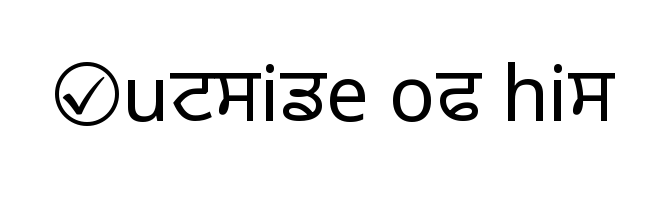
The passage shown has conventional tracking throughout. Each letter keeps its own natural width here, so spacing adapts to shape. Any mark beneath the type? The region is blank. Stroke thickness stays within the range of a standard reading face or lighter. In terms of letterform style, serifs are entirely absent. Nope, not italic — everything's standing straight.
